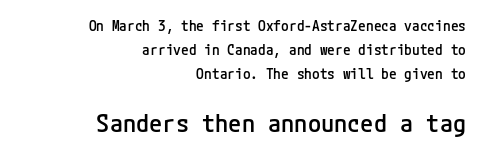
Characters remain perfectly vertical along every line. The rows are spaced the way most documents space them. Clear beneath every line of the passage. Letter spacing: default.
